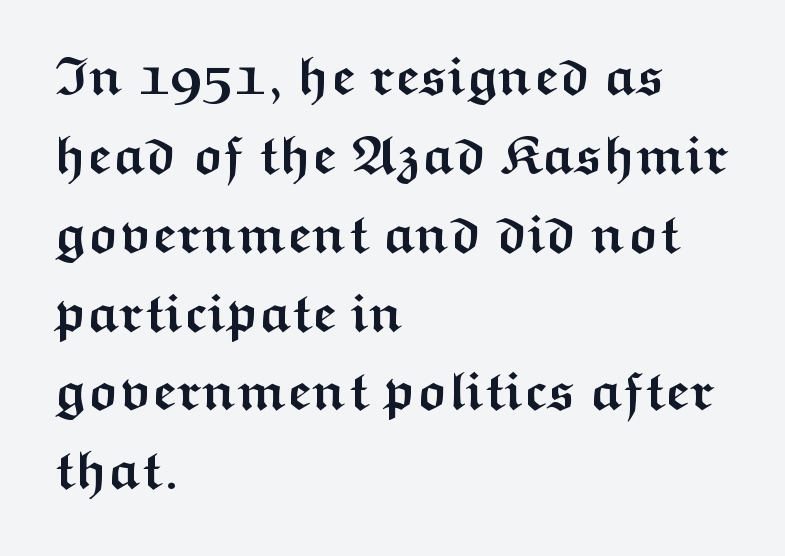
Q: Is the text bold? A: Yes.
Q: Is the text italic (slanted)? A: No, it is upright.
Q: Is the typeface a serif or a sans-serif typeface? A: Sans-serif.
Q: Is the text underlined? A: No.
Q: How is the paragraph aligned? A: Left-aligned.
Q: Is the spacing between letters normal or unusually wide? A: Normal.
Q: Is the spacing between lines tight, normal or loose? A: Normal.
Q: Width (condensed, normal, or wide)? A: Wide.
Q: Stroke contrast? A: Medium.
Q: x-height? A: Medium.
Q: Monospaced? A: No.
